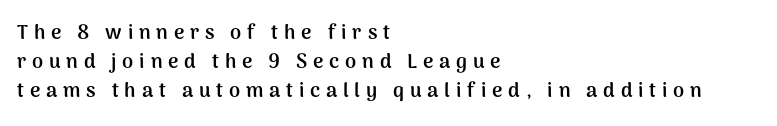
The image shows 20 px bold type, upright; set left-aligned, normal line spacing (1.44x), unusually wide letter spacing (+0.29 em), not underlined.
